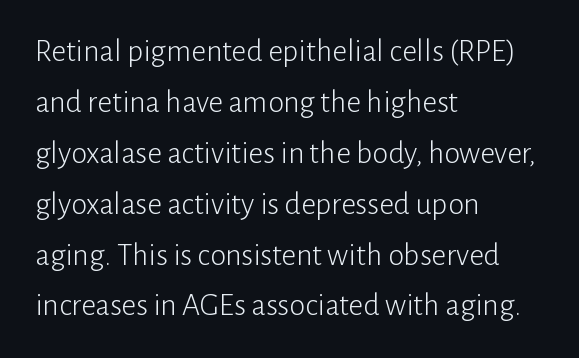
Q: Is the text bold? A: No.
Q: Is the text italic (slanted)? A: No, it is upright.
Q: Is the typeface a serif or a sans-serif typeface? A: Sans-serif.
Q: Is the text underlined? A: No.
Q: How is the paragraph aligned? A: Left-aligned.
Q: Is the spacing between letters normal or unusually wide? A: Normal.
Q: Is the spacing between lines tight, normal or loose? A: Normal.
Q: Width (condensed, normal, or wide)? A: Normal.
Q: Stroke contrast? A: Low.
Q: x-height? A: Medium.
Q: Monospaced? A: No.
